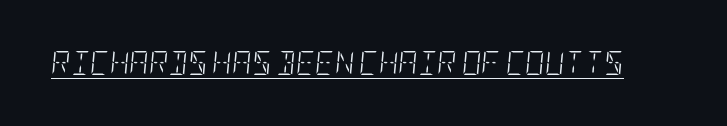
{"italic": "yes", "lean": "right", "slant_degrees": 5, "bold": "no", "underline": "yes", "letter_spacing": "normal", "letter_spacing_em": 0.0, "glyph_px": 24}
